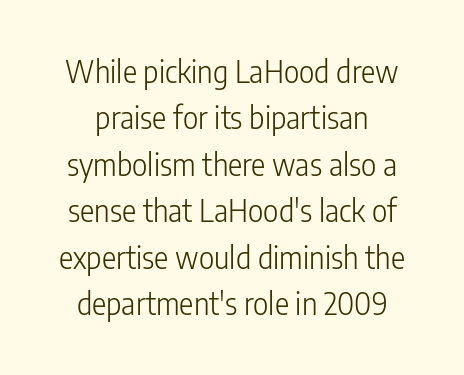
The passage shown is not underscored anywhere. Students, note that the glyphs here touch the page at normal intervals. Type style note: lacks serifs. The lines sit at an ordinary, default distance from one another. Each stroke keeps to a modest, everyday thickness or less.
